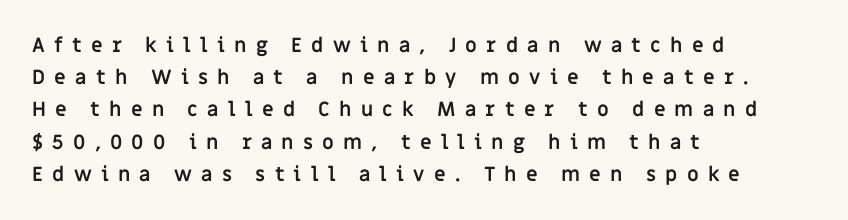
The image shows 20 px bold type, upright; set left-aligned, normal line spacing (1.61x), unusually wide letter spacing (+0.46 em), not underlined.
